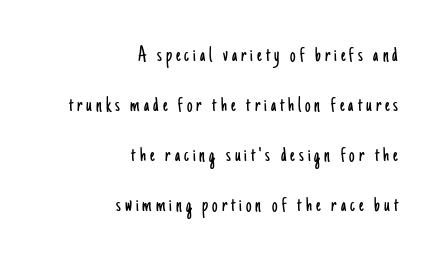
The image shows 22 px text type, upright; set right-aligned, loose line spacing (2.28x), not underlined.
